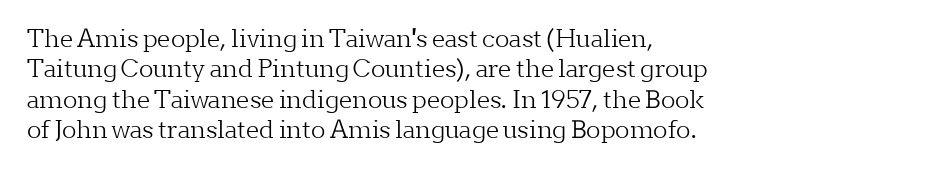
{"italic": "no", "bold": "no", "underline": "no", "align": "left", "line_spacing": "normal", "line_spacing_ratio": 1.27, "letter_spacing": "normal", "letter_spacing_em": 0.0, "glyph_px": 24}
